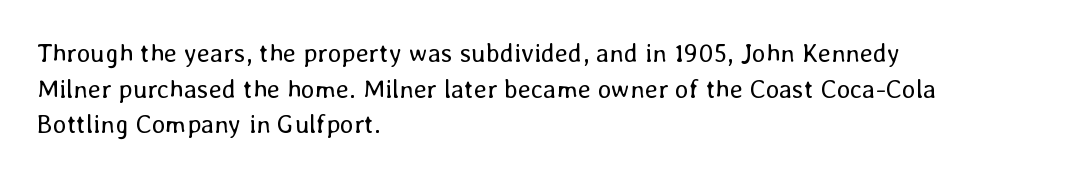
The line texture is even and compact thanks to regular tracking. Honestly, the row spacing looks completely unremarkable. Every row of glyphs begins at an identical x-position on the left. The letters stand straight up with perfectly vertical stems. Stroke thickness stays within the range of a standard reading face or lighter. Unmarked baselines from the first word to the last.
